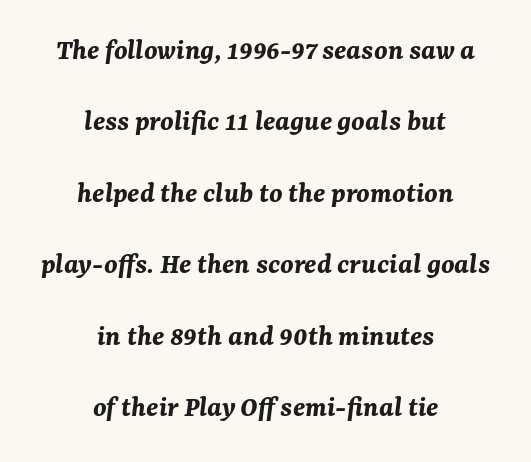
Q: Is the text bold? A: Yes.
Q: Is the text italic (slanted)? A: Yes, it leans right by about 7 degrees.
Q: Is the text underlined? A: No.
Q: How is the paragraph aligned? A: Centered.
Q: Is the spacing between letters normal or unusually wide? A: Normal.
Q: Is the spacing between lines tight, normal or loose? A: Loose.
Q: Width (condensed, normal, or wide)? A: Normal.
Q: Stroke contrast? A: Medium.
Q: x-height? A: Medium.
Q: Monospaced? A: No.
